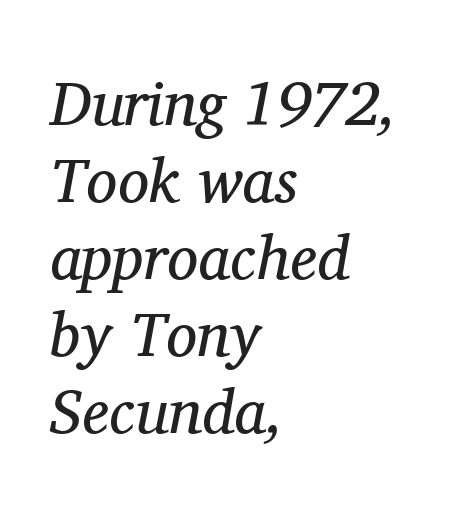
Q: Is the text bold? A: No.
Q: Is the text italic (slanted)? A: Yes, it leans right by about 11 degrees.
Q: Is the typeface a serif or a sans-serif typeface? A: Serif.
Q: Is the text underlined? A: No.
Q: How is the paragraph aligned? A: Left-aligned.
Q: Is the spacing between letters normal or unusually wide? A: Normal.
Q: Width (condensed, normal, or wide)? A: Normal.
Q: Stroke contrast? A: Medium.
Q: x-height? A: Medium.
Q: Monospaced? A: No.
